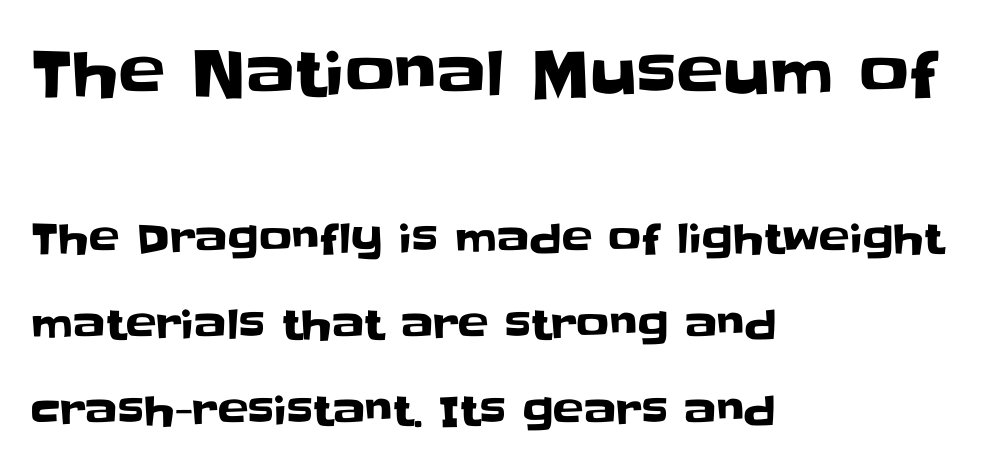
{"serif": "no", "italic": "no", "width": "normal", "stroke_contrast": "low", "x_height": "large", "monospaced": "no", "underline": "no", "align": "left", "line_spacing": "loose", "line_spacing_ratio": 2.09, "letter_spacing": "normal", "letter_spacing_em": 0.0, "larger_block": "first", "size_ratio": 1.51, "glyph_px": 62}
